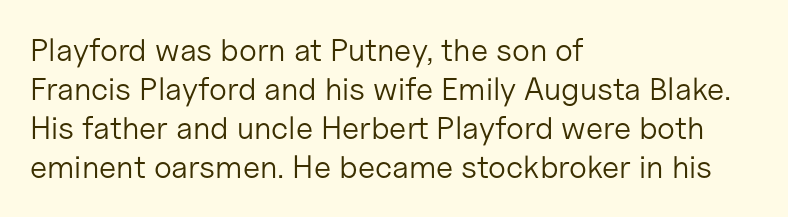
Q: Is the text bold? A: No.
Q: Is the text italic (slanted)? A: No, it is upright.
Q: Is the typeface a serif or a sans-serif typeface? A: Sans-serif.
Q: Is the text underlined? A: No.
Q: How is the paragraph aligned? A: Left-aligned.
Q: Is the spacing between letters normal or unusually wide? A: Normal.
Q: Width (condensed, normal, or wide)? A: Normal.
Q: Stroke contrast? A: Low.
Q: x-height? A: Medium.
Q: Monospaced? A: No.
